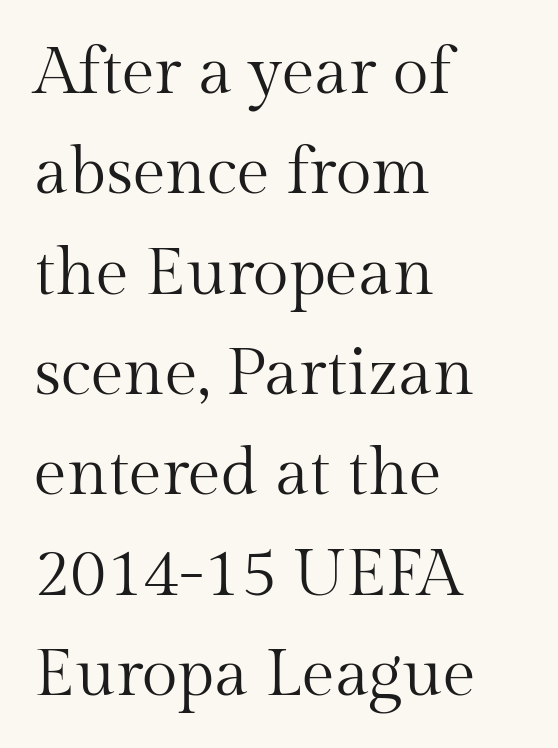
The image shows 66 px regular-weight serif type, upright; set left-aligned, normal line spacing (1.52x), normal letter spacing, not underlined; medium stroke contrast and a medium x-height.
